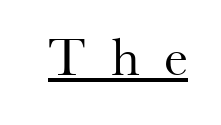
Stems here are at most as thick as an everyday book face. Words appear elongated and porous because spacing is wide. The typeface chosen for these lines features serifs. You could not count columns in this text — the font is proportionally spaced. Posture: straight, roman, zero tilt.
